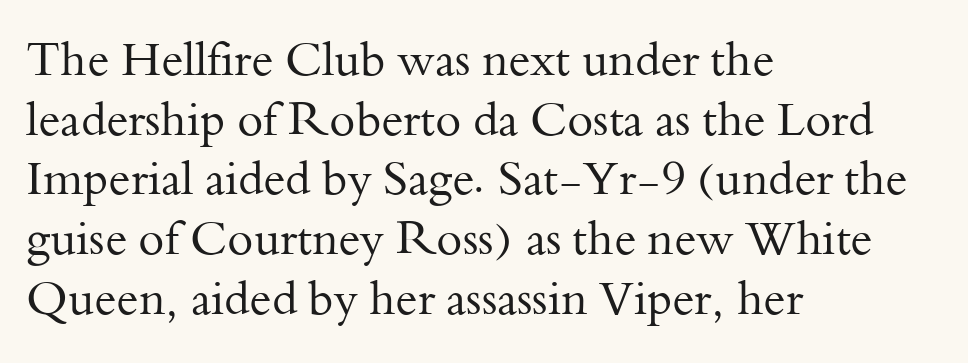
The image shows 47 px regular-weight serif type, upright; set left-aligned, normal line spacing (1.27x), normal letter spacing, not underlined; medium stroke contrast and a small x-height.
